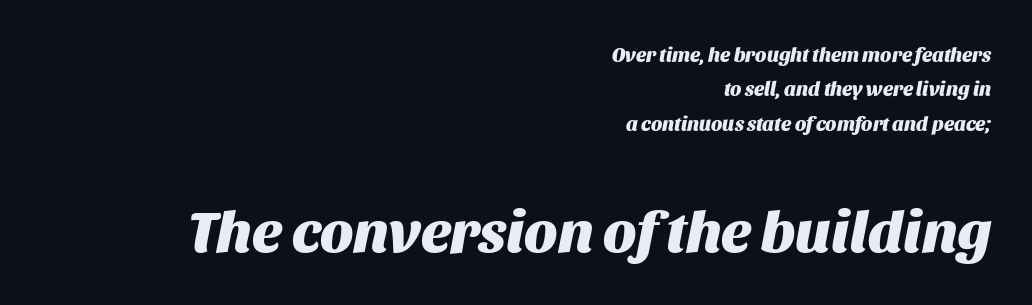
The image shows 59 px heavy type, italic (leaning right); set right-aligned, line spacing 1.72x, normal letter spacing, not underlined; the second (bottom) block is 2.95x larger; medium stroke contrast and a large x-height.
